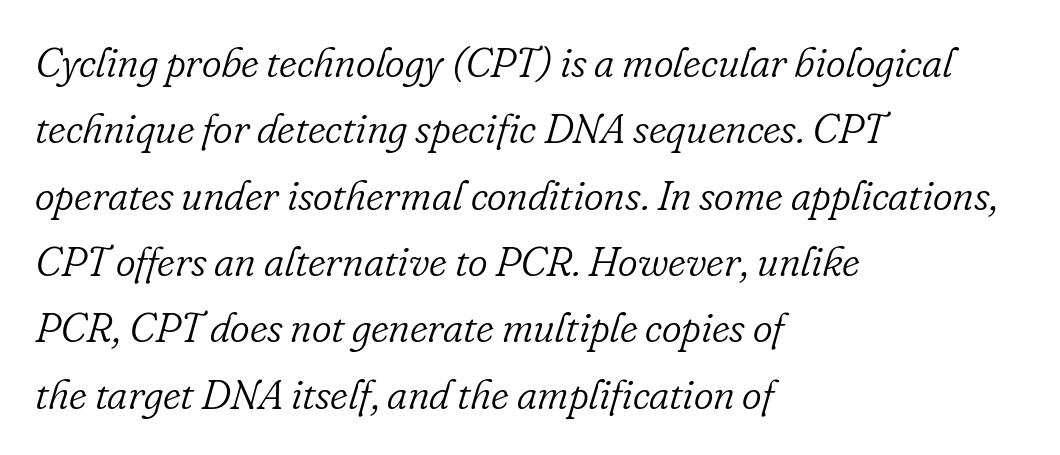
{"serif": "yes", "italic": "yes", "lean": "right", "slant_degrees": 16, "bold": "no", "weight": "light", "width": "normal", "stroke_contrast": "low", "x_height": "small", "monospaced": "no", "underline": "no", "align": "left", "line_spacing": "normal", "line_spacing_ratio": 1.58, "letter_spacing": "normal", "letter_spacing_em": 0.0, "glyph_px": 42}
